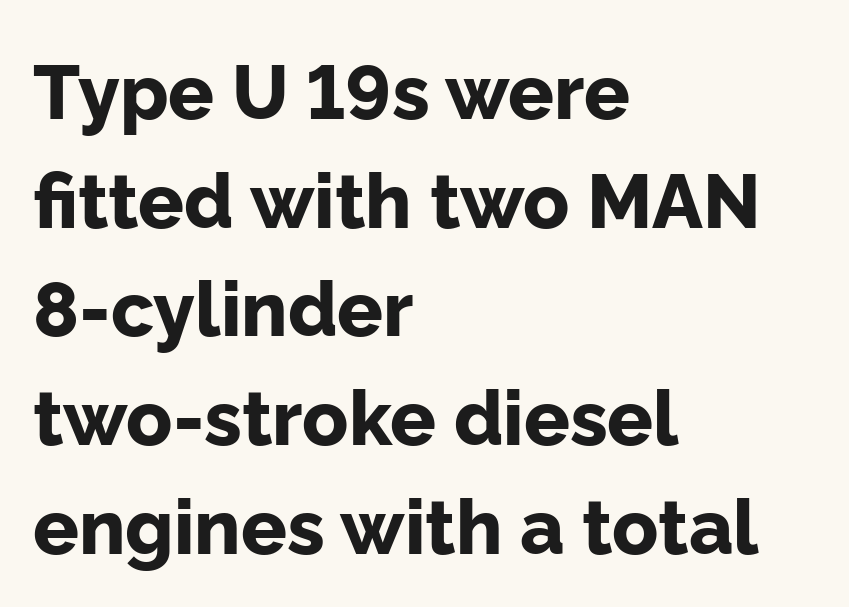
{"serif": "no", "italic": "no", "bold": "yes", "weight": "bold", "width": "normal", "stroke_contrast": "low", "x_height": "medium", "monospaced": "no", "underline": "no", "align": "left", "line_spacing": "normal", "line_spacing_ratio": 1.43, "letter_spacing": "normal", "letter_spacing_em": 0.0, "glyph_px": 76}
